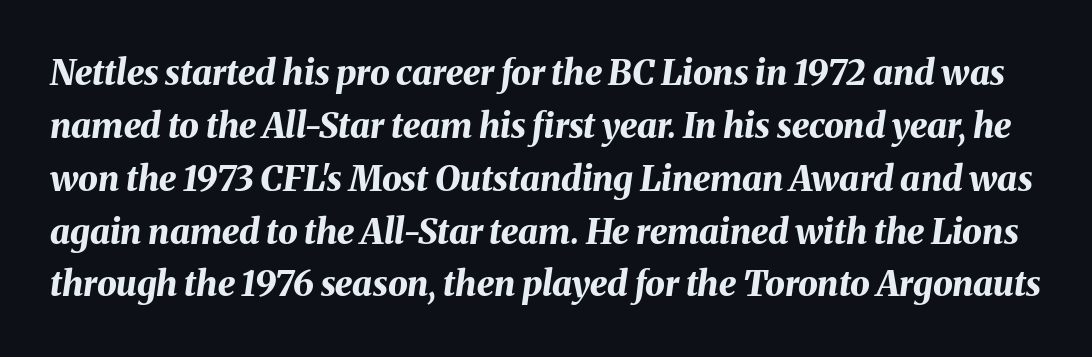
The image shows 35 px bold type, italic (leaning right); set normal line spacing (1.51x), normal letter spacing, not underlined; medium stroke contrast and a medium x-height.
